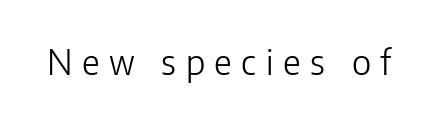
{"serif": "no", "italic": "no", "bold": "no", "weight": "light", "width": "normal", "stroke_contrast": "low", "x_height": "medium", "monospaced": "no", "underline": "no", "letter_spacing": "wide", "letter_spacing_em": 0.27, "glyph_px": 35}
